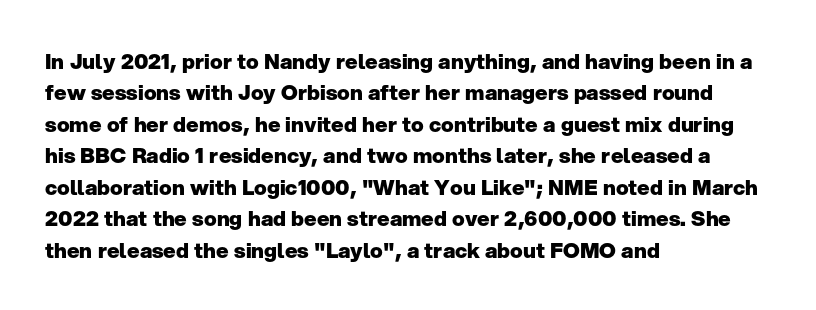
{"italic": "no", "bold": "yes", "underline": "no", "align": "left", "line_spacing": "normal", "line_spacing_ratio": 1.5, "letter_spacing": "normal", "letter_spacing_em": 0.0, "glyph_px": 21}
